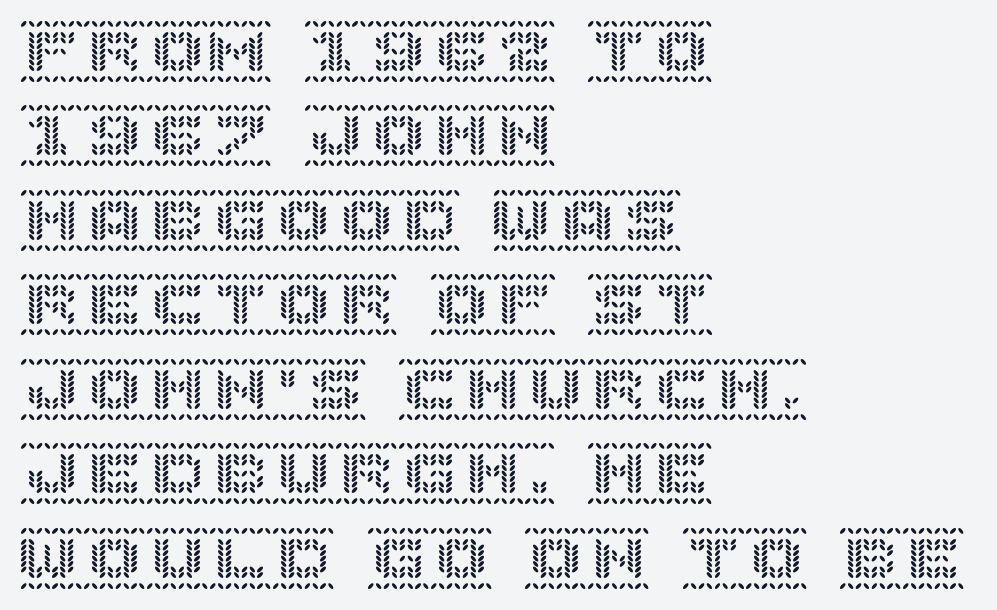
The foot of each line stays bare and open. This is the regular roman posture of the typeface. Line spacing here is normal. The passage is arranged the way most books set body copy — flush left. The tracking reads as untouched default to a designer's eye.
